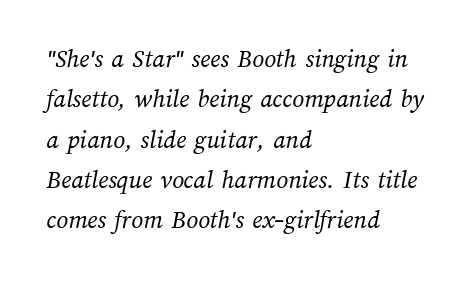
{"bold": "no", "underline": "no", "align": "left", "line_spacing": "normal", "line_spacing_ratio": 1.55, "letter_spacing": "normal", "letter_spacing_em": 0.0, "glyph_px": 26}
